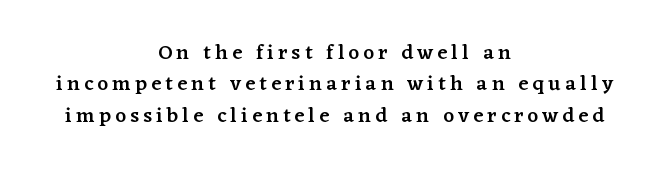
The image shows 21 px text type, upright; set centered, normal line spacing (1.49x), unusually wide letter spacing (+0.2 em), not underlined.
